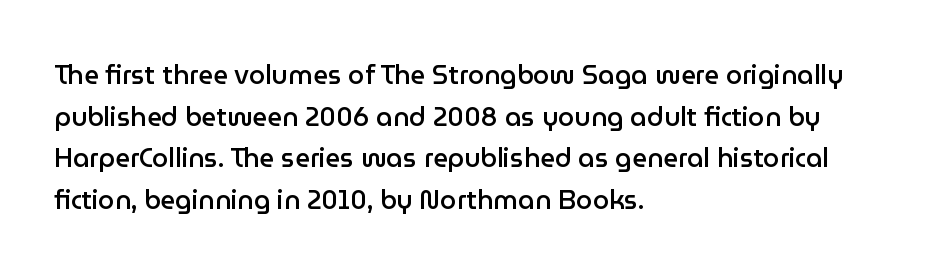
Q: Is the text bold? A: Semi-bold.
Q: Is the text italic (slanted)? A: No, it is upright.
Q: Is the text underlined? A: No.
Q: How is the paragraph aligned? A: Left-aligned.
Q: Is the spacing between letters normal or unusually wide? A: Normal.
Q: Is the spacing between lines tight, normal or loose? A: Normal.
